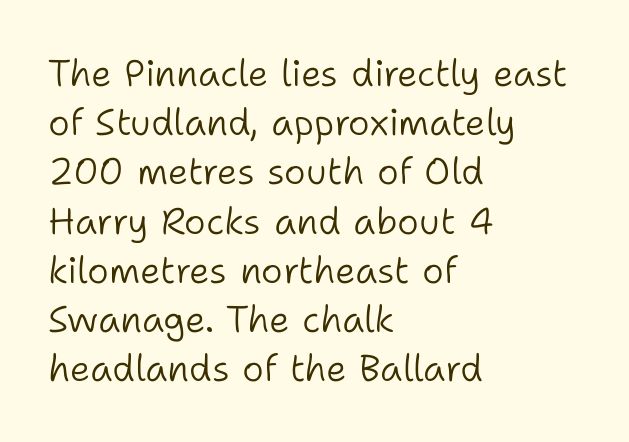
You could call the tracking neutral — neither tight nor loose. Students, observe: this is what conventionally led text looks like. These lines are rendered in a variable-pitch font. Alignment: flush left.
